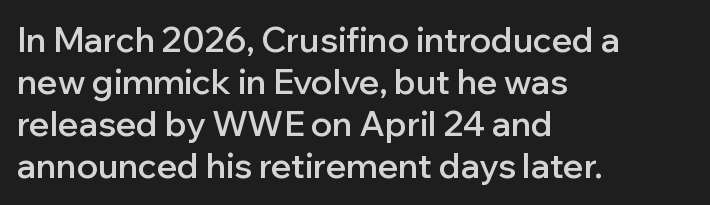
The image shows 34 px semibold sans-serif type, upright; set left-aligned, line spacing 1.24x, normal letter spacing, not underlined; low stroke contrast and a medium x-height.
